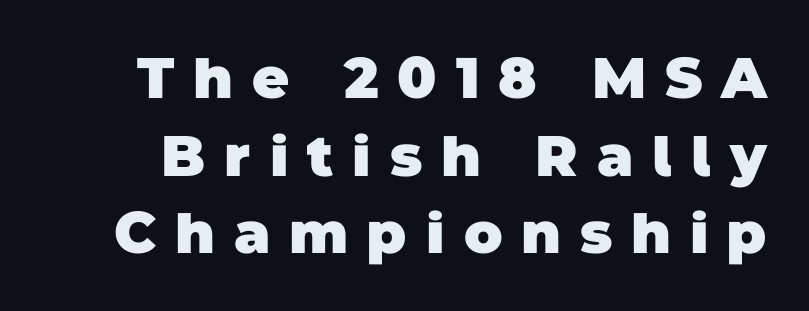
{"serif": "no", "bold": "yes", "weight": "heavy", "width": "normal", "stroke_contrast": "low", "x_height": "large", "monospaced": "no", "underline": "no", "line_spacing": "normal", "line_spacing_ratio": 1.36, "letter_spacing": "wide", "letter_spacing_em": 0.33, "glyph_px": 57}
